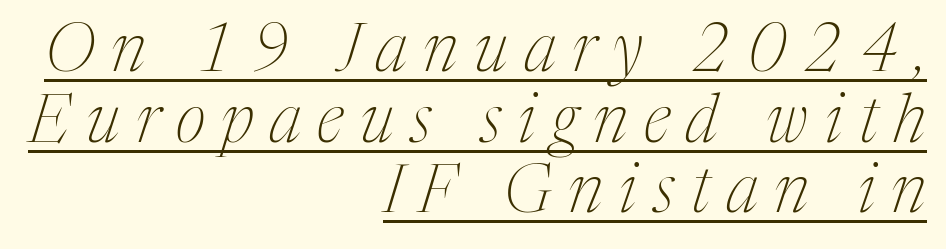
The image shows 66 px thin, condensed serif type, italic (leaning right); set right-aligned, tight line spacing (1.07x), unusually wide letter spacing (+0.25 em), underlined; medium stroke contrast and a medium x-height.
